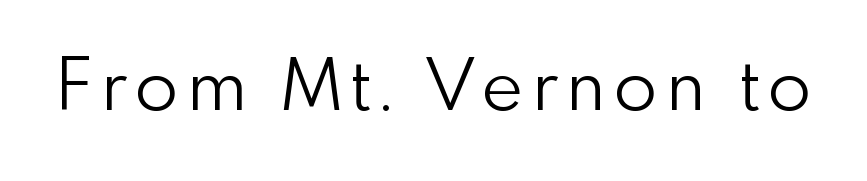
This is roman type, the default non-slanted kind. Unbolded letterforms with no extra heft. The passage shown is typed in a proportional face where columns would drift. Typographically, this falls in the sans-serif category. The foot of each line stays bare and open.
